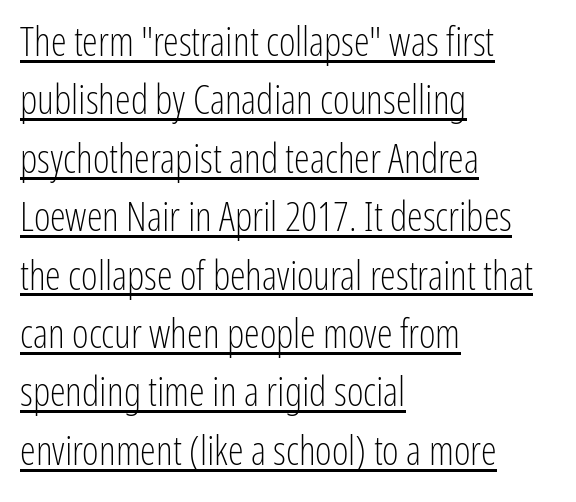
{"serif": "no", "italic": "no", "bold": "no", "weight": "light", "width": "condensed", "stroke_contrast": "low", "x_height": "medium", "monospaced": "no", "underline": "yes", "align": "left", "line_spacing": "normal", "line_spacing_ratio": 1.46, "letter_spacing": "normal", "letter_spacing_em": 0.0, "glyph_px": 40}
